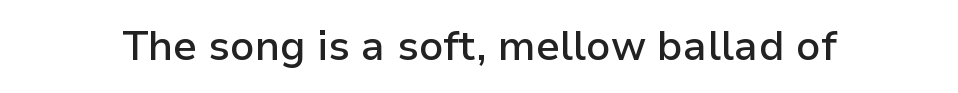
Q: Is the text bold? A: Semi-bold.
Q: Is the text italic (slanted)? A: No, it is upright.
Q: Is the typeface a serif or a sans-serif typeface? A: Sans-serif.
Q: Is the text underlined? A: No.
Q: Is the spacing between letters normal or unusually wide? A: Normal.
Q: Width (condensed, normal, or wide)? A: Normal.
Q: Stroke contrast? A: Low.
Q: x-height? A: Medium.
Q: Monospaced? A: No.
